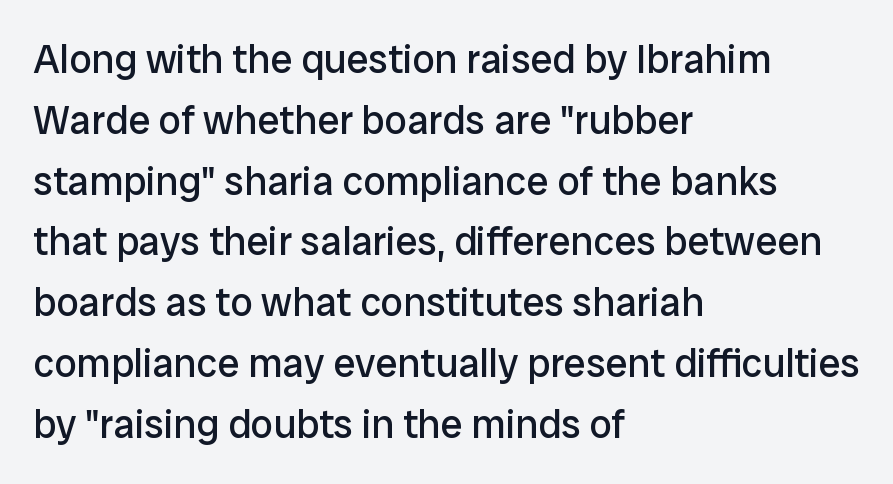
{"serif": "no", "italic": "no", "bold": "no", "weight": "regular", "width": "normal", "stroke_contrast": "low", "x_height": "medium", "monospaced": "no", "underline": "no", "align": "left", "line_spacing": "normal", "line_spacing_ratio": 1.52, "letter_spacing": "normal", "letter_spacing_em": 0.0, "glyph_px": 40}
